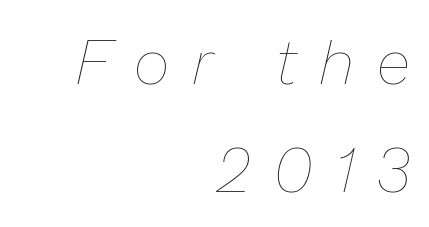
The letters advance in unequal steps, a hallmark of proportional type. Plain, unruled lines of type. Students, note that the glyphs here are deliberately spaced far apart. Does the copy run flush right? Yes — the right margin is perfectly even. The strokes carry an ordinary text weight at most. Slant detected: the letters are inclined.
